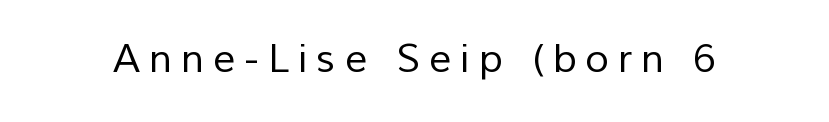
The image shows 39 px regular-weight sans-serif type; set unusually wide letter spacing (+0.23 em), not underlined; low stroke contrast and a medium x-height.
